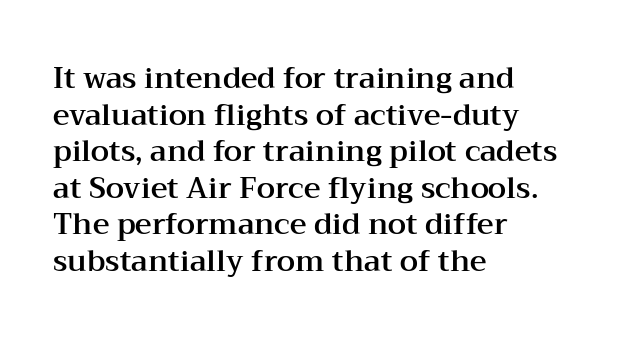
Q: Is the text italic (slanted)? A: No, it is upright.
Q: Is the typeface a serif or a sans-serif typeface? A: Serif.
Q: Is the text underlined? A: No.
Q: How is the paragraph aligned? A: Left-aligned.
Q: Is the spacing between letters normal or unusually wide? A: Normal.
Q: Is the spacing between lines tight, normal or loose? A: Normal.
Q: Width (condensed, normal, or wide)? A: Wide.
Q: Stroke contrast? A: Medium.
Q: x-height? A: Medium.
Q: Monospaced? A: No.
